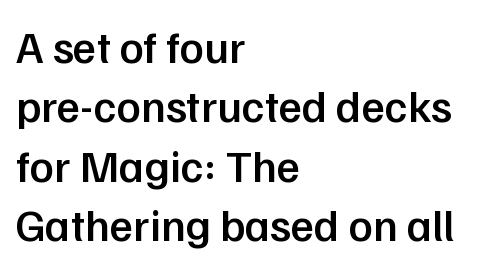
Q: Is the text bold? A: Semi-bold.
Q: Is the text italic (slanted)? A: No, it is upright.
Q: Is the typeface a serif or a sans-serif typeface? A: Sans-serif.
Q: Is the text underlined? A: No.
Q: How is the paragraph aligned? A: Left-aligned.
Q: Is the spacing between letters normal or unusually wide? A: Normal.
Q: Is the spacing between lines tight, normal or loose? A: Normal.
Q: Width (condensed, normal, or wide)? A: Normal.
Q: Stroke contrast? A: Low.
Q: x-height? A: Medium.
Q: Monospaced? A: No.
